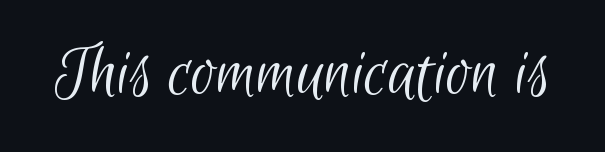
The image shows 75 px light, condensed sans-serif type; set normal letter spacing, not underlined; low stroke contrast and a small x-height.
